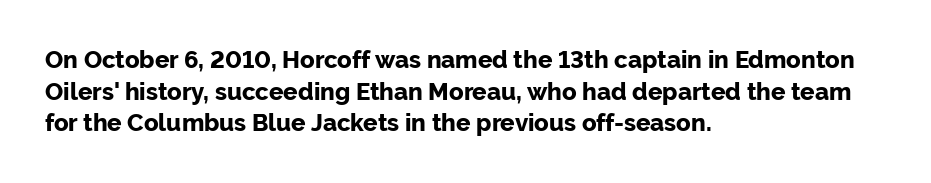
Q: Is the text bold? A: Yes.
Q: Is the text italic (slanted)? A: No, it is upright.
Q: Is the text underlined? A: No.
Q: How is the paragraph aligned? A: Left-aligned.
Q: Is the spacing between letters normal or unusually wide? A: Normal.
Q: Is the spacing between lines tight, normal or loose? A: Normal.
